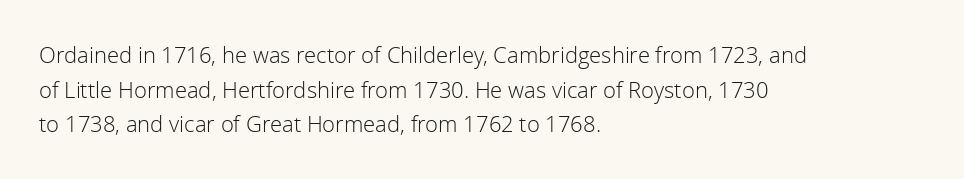
{"italic": "no", "bold": "no", "underline": "no", "align": "left", "line_spacing": "normal", "line_spacing_ratio": 1.57, "letter_spacing": "normal", "letter_spacing_em": 0.0, "glyph_px": 22}
